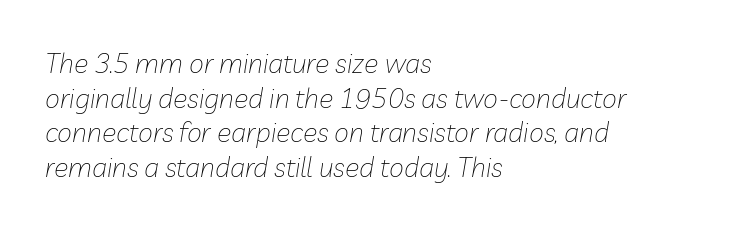
{"italic": "yes", "lean": "right", "slant_degrees": 10, "bold": "no", "underline": "no", "align": "left", "line_spacing": "normal", "line_spacing_ratio": 1.28, "letter_spacing": "normal", "letter_spacing_em": 0.0, "glyph_px": 27}
